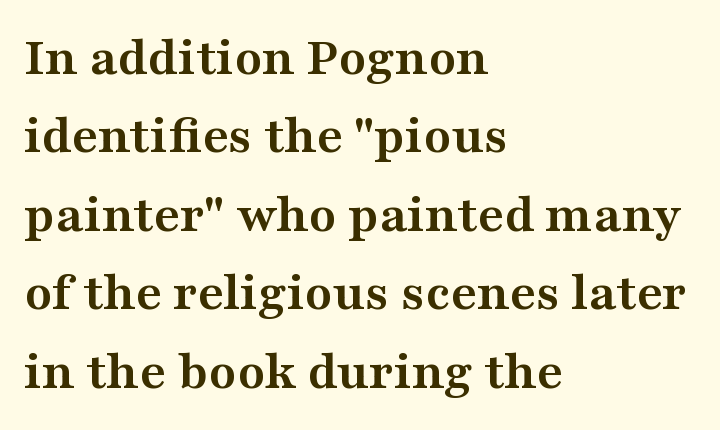
Heft: maximum for text — a bold. These lines are rendered in a variable-pitch font. The passage is arranged the way most books set body copy — flush left. Every stem runs plumb, perpendicular to the baseline.
